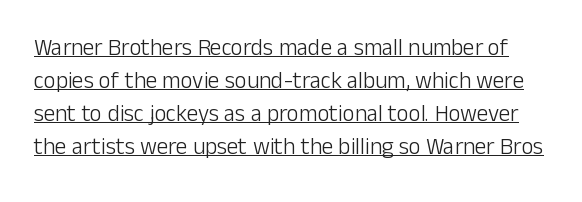
{"italic": "no", "bold": "no", "underline": "yes", "line_spacing": "normal", "line_spacing_ratio": 1.43, "letter_spacing": "normal", "letter_spacing_em": 0.0, "glyph_px": 23}
